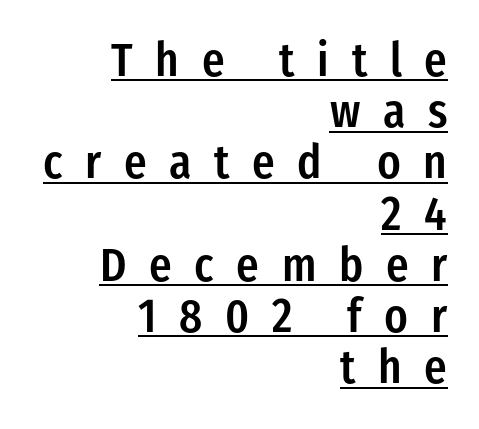
{"serif": "no", "italic": "no", "bold": "semi", "weight": "semibold", "width": "condensed", "stroke_contrast": "low", "x_height": "medium", "monospaced": "no", "underline": "yes", "align": "right", "line_spacing": "tight", "line_spacing_ratio": 1.09, "letter_spacing": "wide", "letter_spacing_em": 0.48, "glyph_px": 47}
